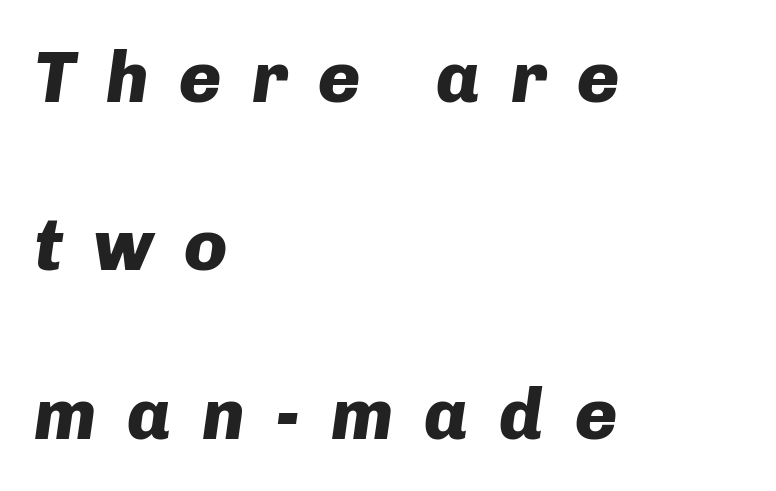
{"italic": "yes", "lean": "right", "slant_degrees": 8, "bold": "yes", "weight": "heavy", "width": "normal", "stroke_contrast": "low", "x_height": "medium", "monospaced": "no", "underline": "no", "align": "left", "line_spacing": "loose", "line_spacing_ratio": 2.34, "letter_spacing": "wide", "letter_spacing_em": 0.42, "glyph_px": 72}
